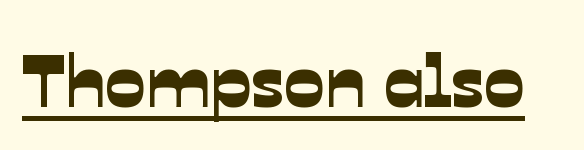
{"serif": "no", "width": "normal", "stroke_contrast": "low", "x_height": "medium", "monospaced": "no", "underline": "yes", "letter_spacing": "normal", "letter_spacing_em": 0.0, "glyph_px": 75}
